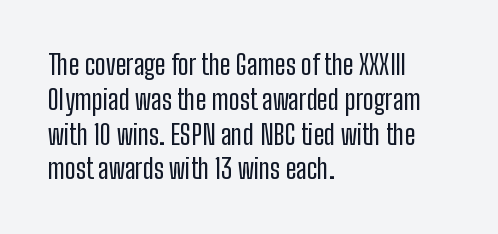
{"italic": "no", "bold": "no", "underline": "no", "align": "left", "line_spacing": "normal", "line_spacing_ratio": 1.29, "letter_spacing": "normal", "letter_spacing_em": 0.0, "glyph_px": 27}
